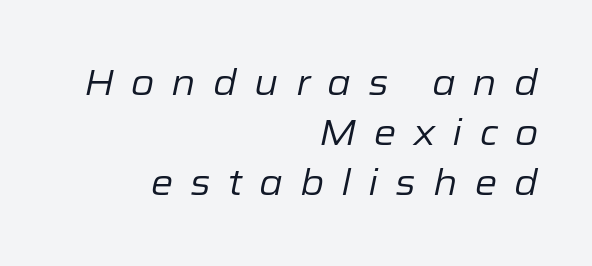
The image shows 36 px regular-weight type, italic (leaning right); set right-aligned, normal line spacing (1.39x), unusually wide letter spacing (+0.47 em), not underlined; low stroke contrast and a medium x-height.
